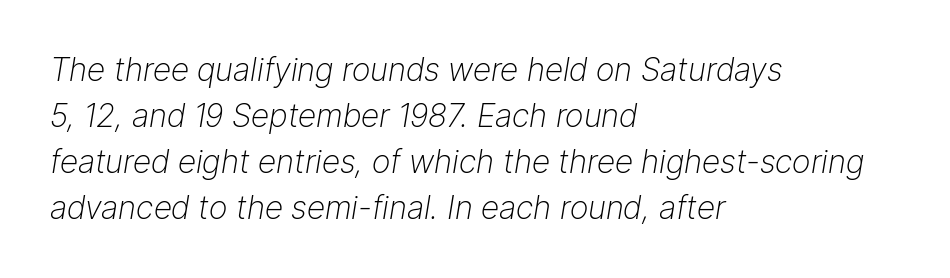
{"italic": "yes", "lean": "right", "slant_degrees": 9, "bold": "no", "weight": "light", "width": "normal", "stroke_contrast": "low", "x_height": "medium", "monospaced": "no", "underline": "no", "align": "left", "line_spacing": "normal", "line_spacing_ratio": 1.44, "letter_spacing": "normal", "letter_spacing_em": 0.0, "glyph_px": 32}
